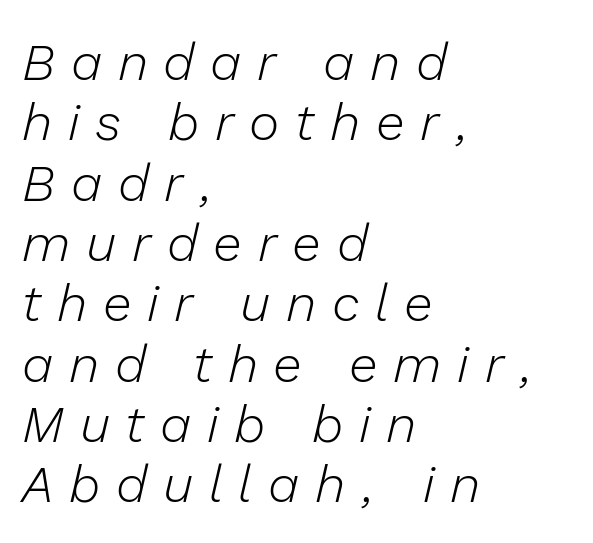
Q: Is the text bold? A: No.
Q: Is the text italic (slanted)? A: Yes, it leans right by about 13 degrees.
Q: Is the text underlined? A: No.
Q: How is the paragraph aligned? A: Left-aligned.
Q: Is the spacing between letters normal or unusually wide? A: Unusually wide.
Q: Width (condensed, normal, or wide)? A: Normal.
Q: Stroke contrast? A: Low.
Q: x-height? A: Medium.
Q: Monospaced? A: No.
